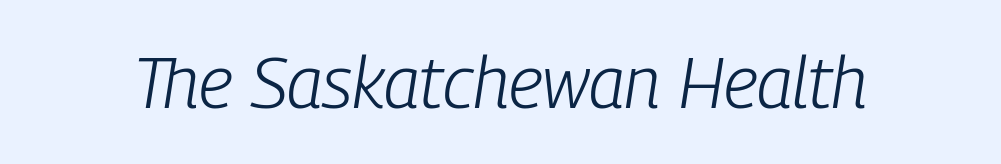
Weight: not bold — regular or lighter. The space directly below the letters is spotless. Rendered with sloped, italic letterforms. Is this a fixed-width face? No — the glyphs have proportional, varying widths. Spacing between characters is what you'd get straight out of the box.
